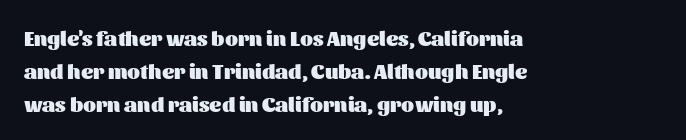
The image shows 21 px bold type, upright; set left-aligned, normal line spacing (1.56x), normal letter spacing, not underlined.
